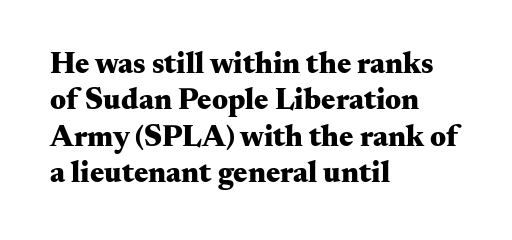
{"serif": "yes", "italic": "no", "bold": "yes", "weight": "heavy", "width": "wide", "stroke_contrast": "medium", "x_height": "small", "monospaced": "no", "underline": "no", "align": "left", "line_spacing_ratio": 1.21, "letter_spacing": "normal", "letter_spacing_em": 0.0, "glyph_px": 30}
